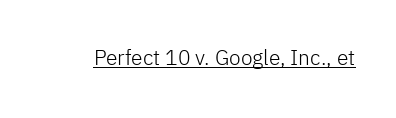
Q: Is the text bold? A: No.
Q: Is the text italic (slanted)? A: No, it is upright.
Q: Is the text underlined? A: Yes.
Q: Is the spacing between letters normal or unusually wide? A: Normal.
